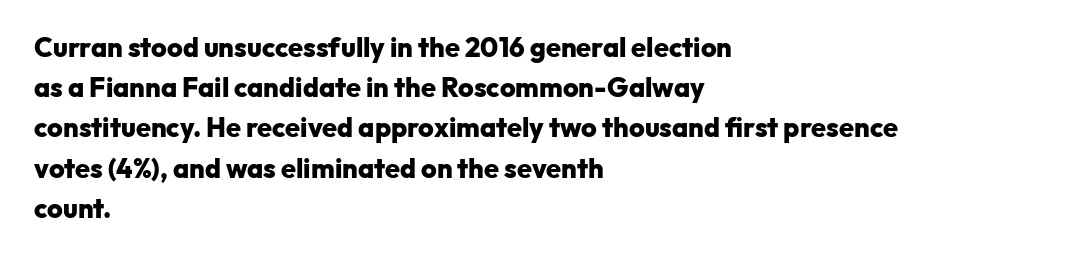
{"italic": "no", "bold": "yes", "underline": "no", "align": "left", "line_spacing": "normal", "line_spacing_ratio": 1.49, "letter_spacing": "normal", "letter_spacing_em": 0.0, "glyph_px": 27}
